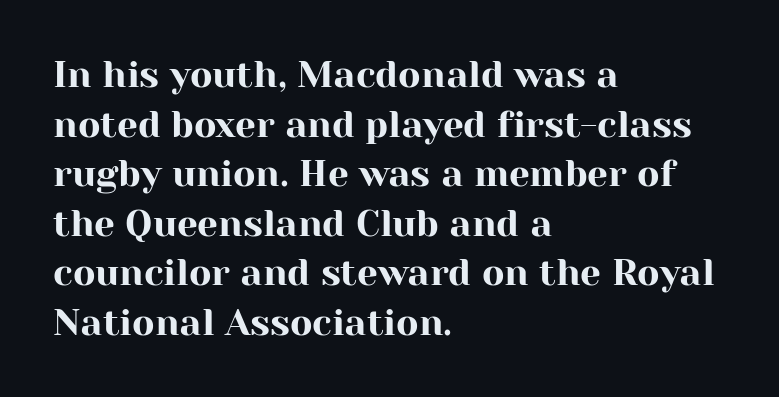
{"serif": "yes", "italic": "no", "width": "normal", "stroke_contrast": "high", "x_height": "medium", "monospaced": "no", "underline": "no", "align": "left", "line_spacing": "normal", "line_spacing_ratio": 1.34, "letter_spacing": "normal", "letter_spacing_em": 0.0, "glyph_px": 37}
